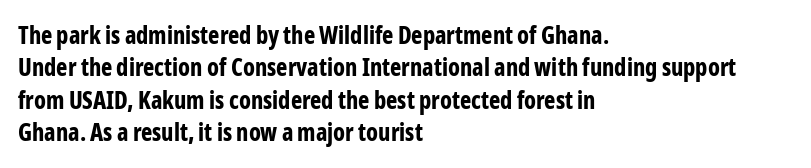
{"italic": "no", "bold": "yes", "underline": "no", "align": "left", "line_spacing": "normal", "line_spacing_ratio": 1.35, "letter_spacing": "normal", "letter_spacing_em": 0.0, "glyph_px": 24}
